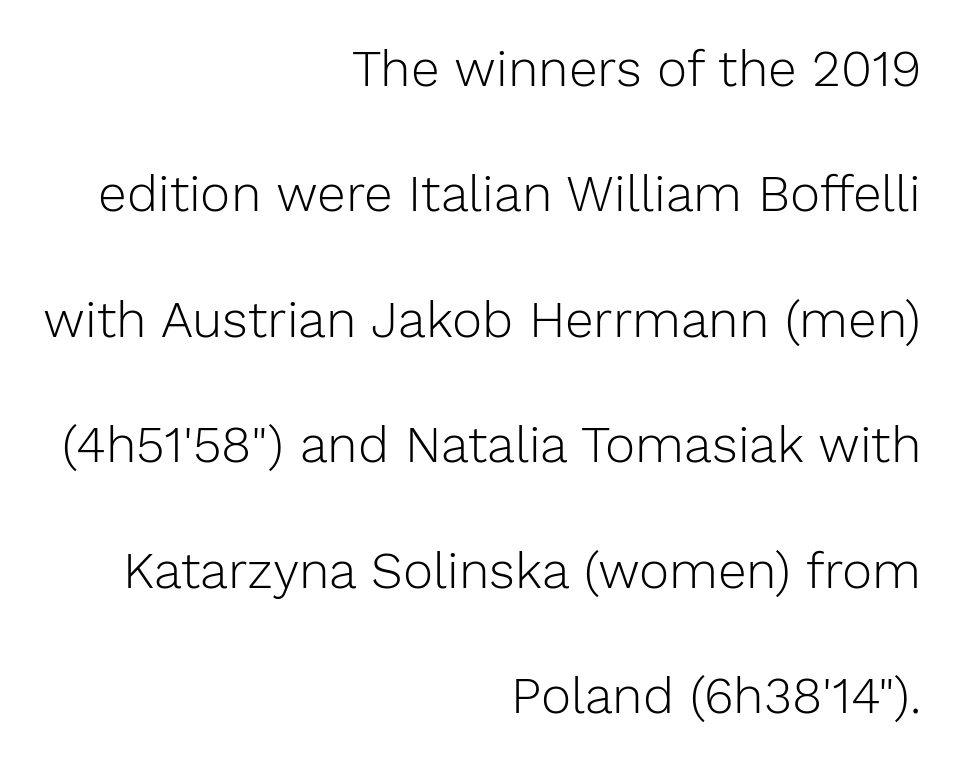
Stroke mass is kept to a normal reading level or below. The lettering stays uniformly vertical, giving the passage a roman look. These lines are composed in type without serifs. The rendering uses natural spacing where letterforms have individual widths. Compared with a flush-left layout, this one pins lines to the opposite, right side. Characters follow at the spacing the type designer built in.
